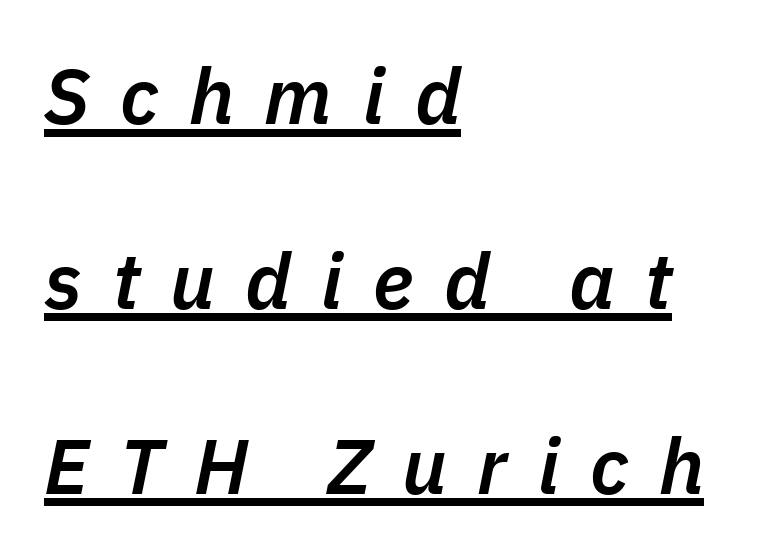
{"italic": "yes", "lean": "right", "slant_degrees": 11, "bold": "semi", "weight": "semibold", "width": "normal", "stroke_contrast": "low", "x_height": "medium", "monospaced": "no", "underline": "yes", "align": "left", "line_spacing": "loose", "line_spacing_ratio": 2.37, "letter_spacing": "wide", "letter_spacing_em": 0.39, "glyph_px": 78}
